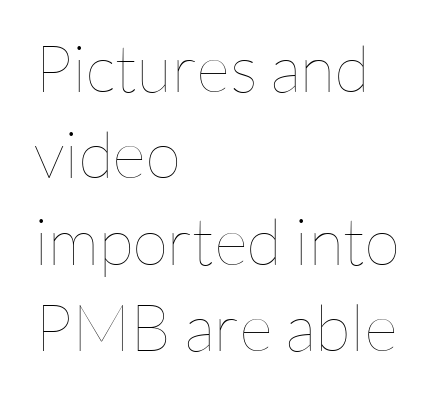
The image shows 65 px thin type, upright; set left-aligned, normal line spacing (1.33x), normal letter spacing, not underlined; low stroke contrast and a medium x-height.
